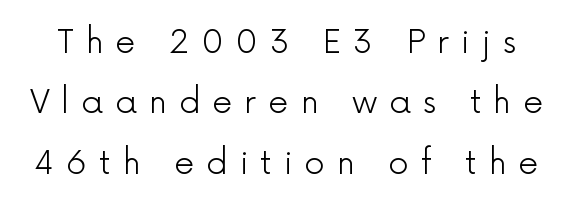
The image shows 32 px light sans-serif type, upright; set line spacing 1.89x, unusually wide letter spacing (+0.37 em), not underlined; a medium x-height.
